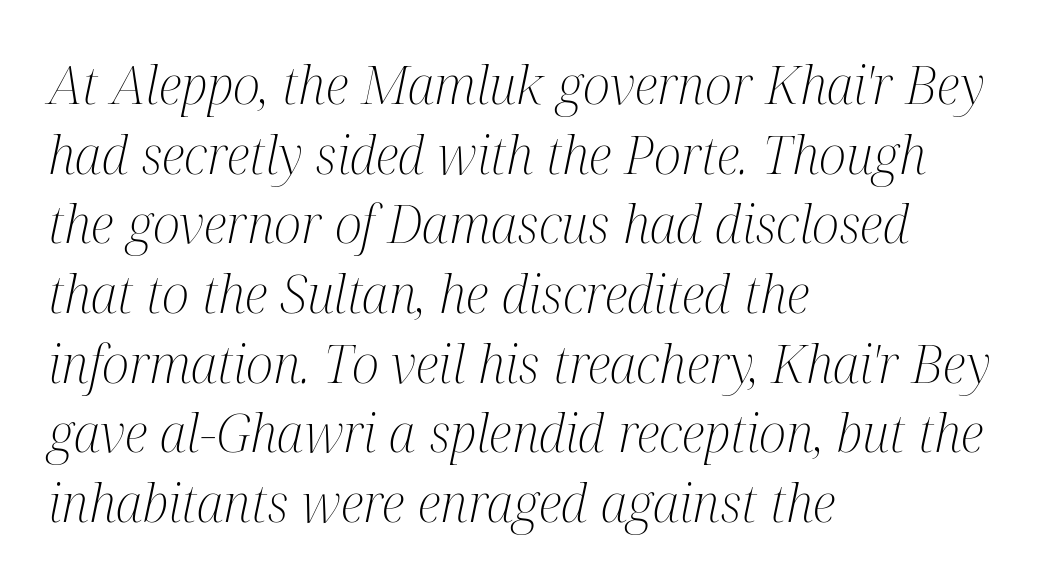
{"serif": "yes", "italic": "yes", "lean": "right", "slant_degrees": 12, "bold": "no", "weight": "light", "width": "condensed", "stroke_contrast": "medium", "x_height": "medium", "monospaced": "no", "underline": "no", "align": "left", "line_spacing": "normal", "line_spacing_ratio": 1.34, "letter_spacing": "normal", "letter_spacing_em": 0.0, "glyph_px": 52}
